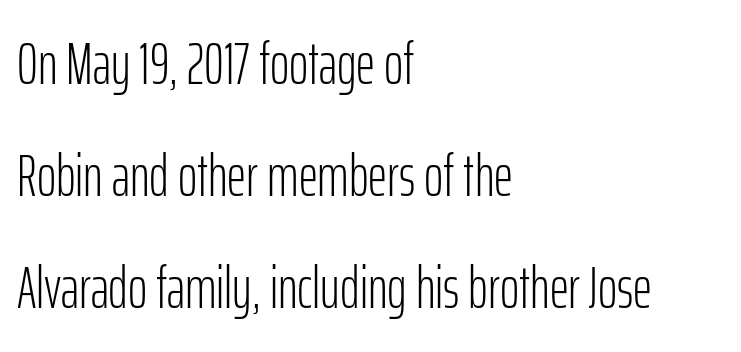
The image shows 59 px light, condensed sans-serif type, upright; set left-aligned, loose line spacing (1.9x), normal letter spacing, not underlined; low stroke contrast and a medium x-height.
